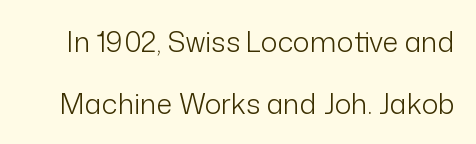
{"serif": "no", "italic": "no", "bold": "no", "weight": "light", "width": "normal", "stroke_contrast": "low", "x_height": "medium", "monospaced": "no", "underline": "no", "line_spacing": "loose", "line_spacing_ratio": 2.21, "letter_spacing": "normal", "letter_spacing_em": 0.0, "glyph_px": 28}
